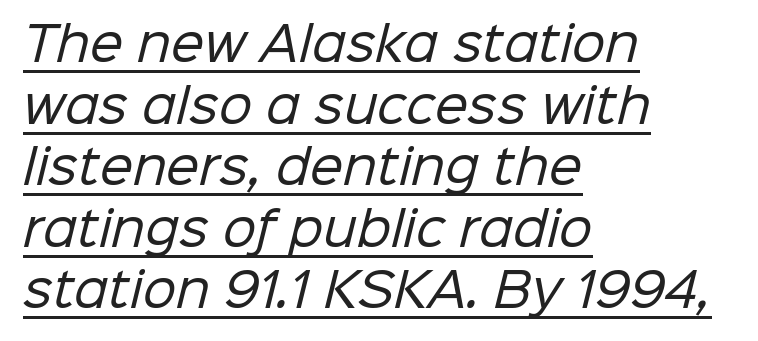
The image shows 47 px regular-weight sans-serif type; set left-aligned, normal line spacing (1.31x), normal letter spacing, underlined; low stroke contrast and a medium x-height.
